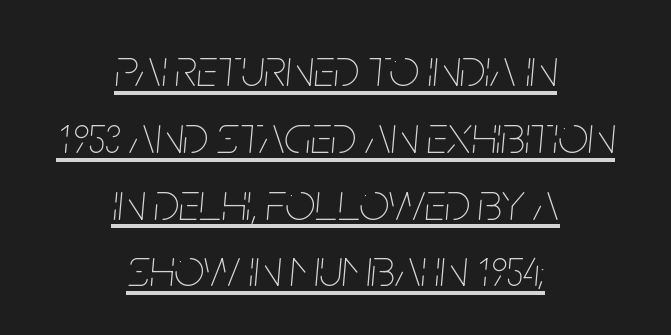
The image shows 53 px thin, condensed type, italic (leaning right); set centered, normal line spacing (1.26x), normal letter spacing, underlined; low stroke contrast and a large x-height.
